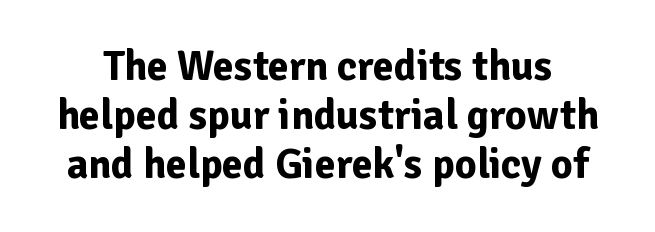
The image shows 42 px bold sans-serif type, upright; set line spacing 1.17x, normal letter spacing, not underlined; low stroke contrast and a medium x-height.
